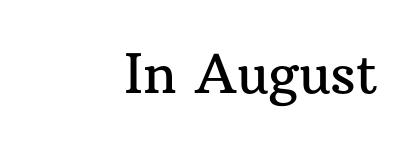
Nope, not italic — everything's standing straight. How are the letters spaced? Ordinarily, with no added tracking. The foot of each line stays bare and open. Character widths vary here, with narrow letters taking less room than wide ones. Serif or sans? Serif — the stroke terminals have little feet.
